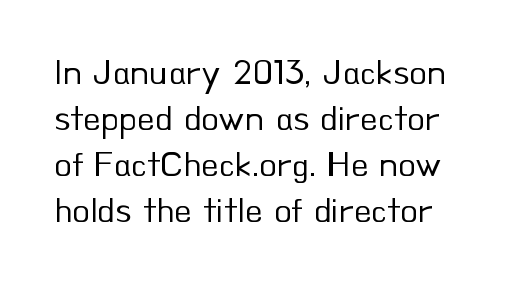
The image shows 36 px regular-weight sans-serif type, upright; set normal line spacing (1.28x), normal letter spacing, not underlined; low stroke contrast and a small x-height.
